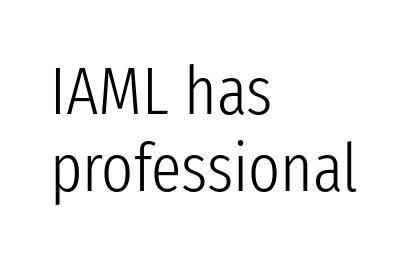
Q: Is the text bold? A: No.
Q: Is the text italic (slanted)? A: No, it is upright.
Q: Is the typeface a serif or a sans-serif typeface? A: Sans-serif.
Q: Is the text underlined? A: No.
Q: How is the paragraph aligned? A: Left-aligned.
Q: Is the spacing between letters normal or unusually wide? A: Normal.
Q: Is the spacing between lines tight, normal or loose? A: Tight.
Q: Width (condensed, normal, or wide)? A: Condensed.
Q: Stroke contrast? A: Low.
Q: x-height? A: Medium.
Q: Monospaced? A: No.
